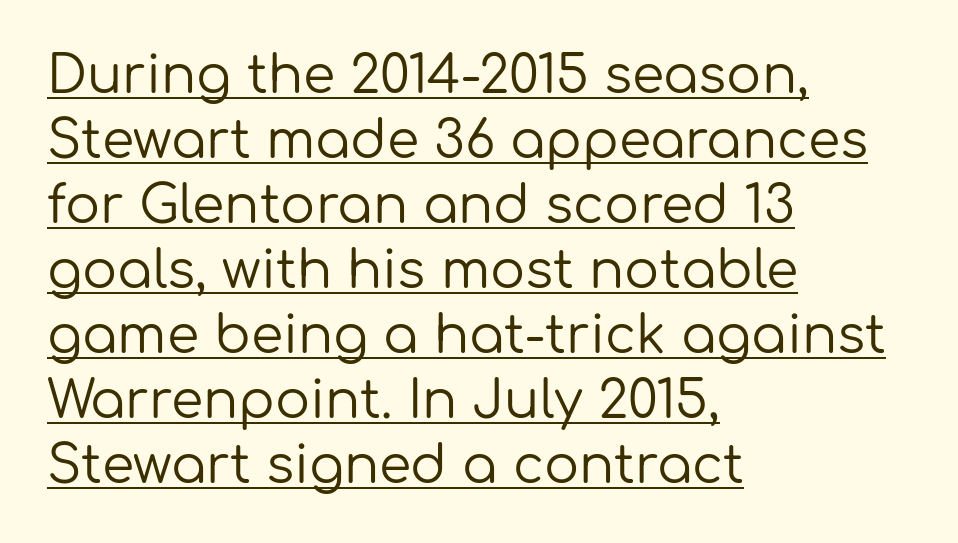
The image shows 52 px regular-weight sans-serif type, upright; set left-aligned, normal line spacing (1.25x), normal letter spacing, underlined; low stroke contrast and a medium x-height.
